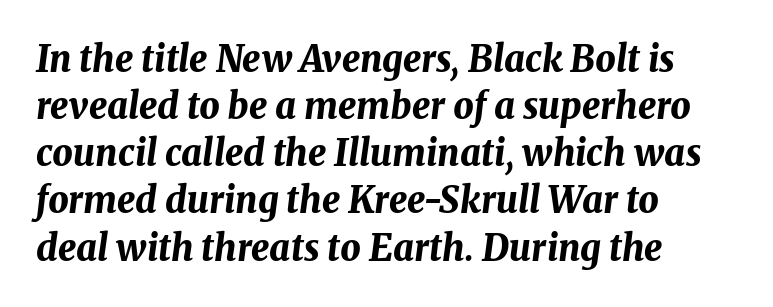
Q: Is the text bold? A: Yes.
Q: Is the text italic (slanted)? A: Yes, it leans right by about 8 degrees.
Q: Is the text underlined? A: No.
Q: How is the paragraph aligned? A: Left-aligned.
Q: Is the spacing between letters normal or unusually wide? A: Normal.
Q: Is the spacing between lines tight, normal or loose? A: Normal.
Q: Width (condensed, normal, or wide)? A: Normal.
Q: Stroke contrast? A: Medium.
Q: x-height? A: Medium.
Q: Monospaced? A: No.
